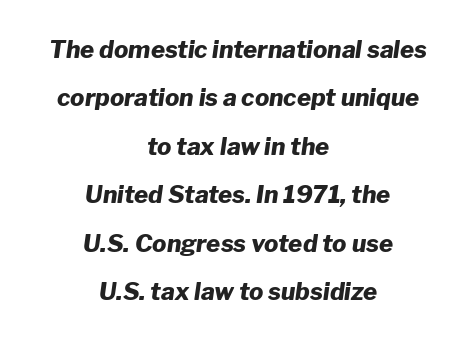
The image shows 24 px bold type, italic (leaning right); set centered, loose line spacing (2.02x), normal letter spacing, not underlined.
